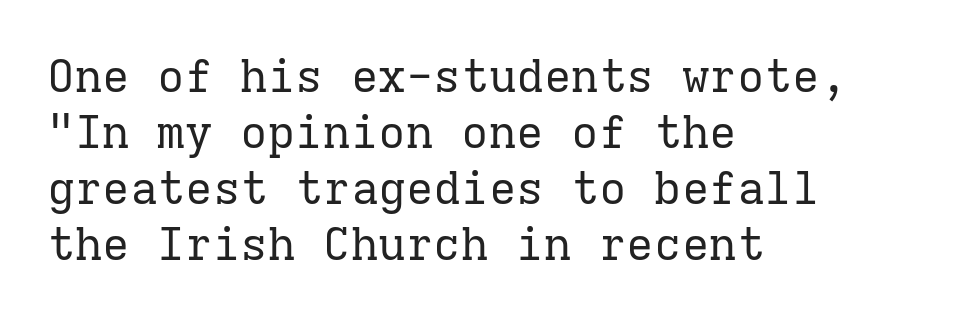
The font family rendered here belongs to the serif group. Letters rest on an invisible, unmarked baseline. This is roman type, the default non-slanted kind. Casual observation: everything's shoved over to the left.
